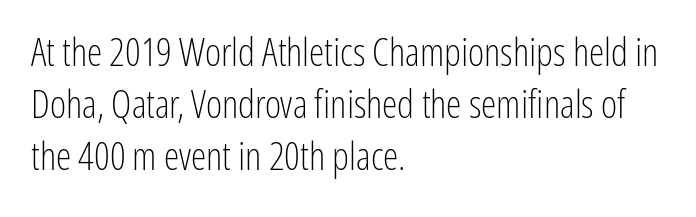
Q: Is the text bold? A: No.
Q: Is the text italic (slanted)? A: No, it is upright.
Q: Is the typeface a serif or a sans-serif typeface? A: Sans-serif.
Q: Is the text underlined? A: No.
Q: How is the paragraph aligned? A: Left-aligned.
Q: Is the spacing between letters normal or unusually wide? A: Normal.
Q: Is the spacing between lines tight, normal or loose? A: Normal.
Q: Width (condensed, normal, or wide)? A: Condensed.
Q: Stroke contrast? A: Low.
Q: x-height? A: Medium.
Q: Monospaced? A: No.
